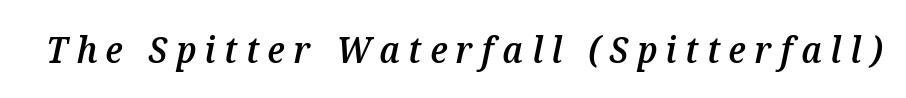
The image shows 36 px semibold type, italic (leaning right); set unusually wide letter spacing (+0.24 em), not underlined; medium stroke contrast and a medium x-height.
